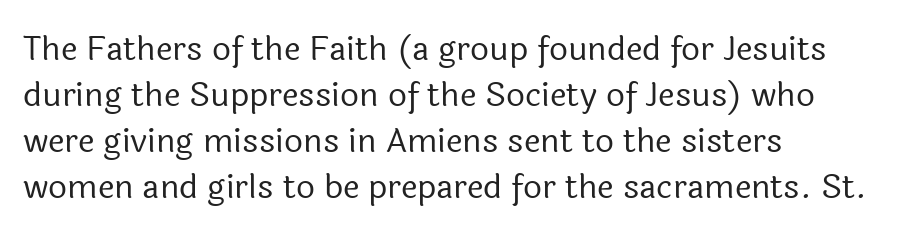
{"serif": "no", "italic": "no", "bold": "no", "weight": "regular", "width": "normal", "x_height": "medium", "monospaced": "no", "underline": "no", "align": "left", "line_spacing": "normal", "line_spacing_ratio": 1.39, "letter_spacing": "normal", "letter_spacing_em": 0.0, "glyph_px": 33}
